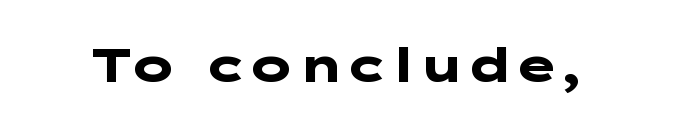
{"serif": "no", "italic": "no", "bold": "yes", "weight": "heavy", "width": "wide", "stroke_contrast": "low", "x_height": "medium", "underline": "no", "letter_spacing": "normal", "letter_spacing_em": 0.0, "glyph_px": 48}
